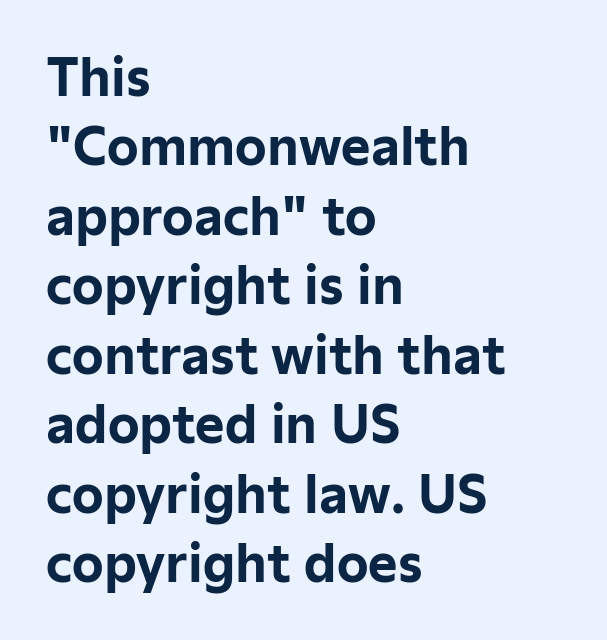
{"serif": "no", "italic": "no", "bold": "yes", "weight": "bold", "width": "normal", "stroke_contrast": "low", "x_height": "medium", "monospaced": "no", "underline": "no", "align": "left", "line_spacing": "normal", "line_spacing_ratio": 1.39, "letter_spacing": "normal", "letter_spacing_em": 0.0, "glyph_px": 50}
